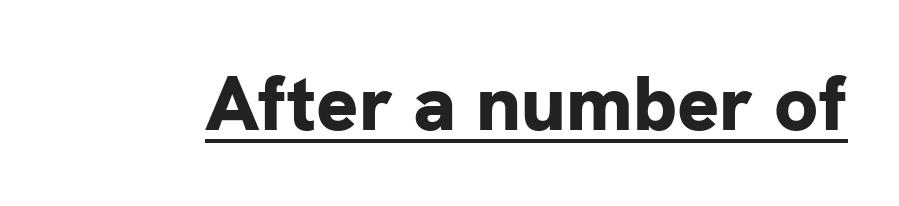
{"serif": "no", "italic": "no", "bold": "yes", "weight": "bold", "width": "normal", "stroke_contrast": "low", "x_height": "medium", "monospaced": "no", "underline": "yes", "letter_spacing": "normal", "letter_spacing_em": 0.0, "glyph_px": 78}
